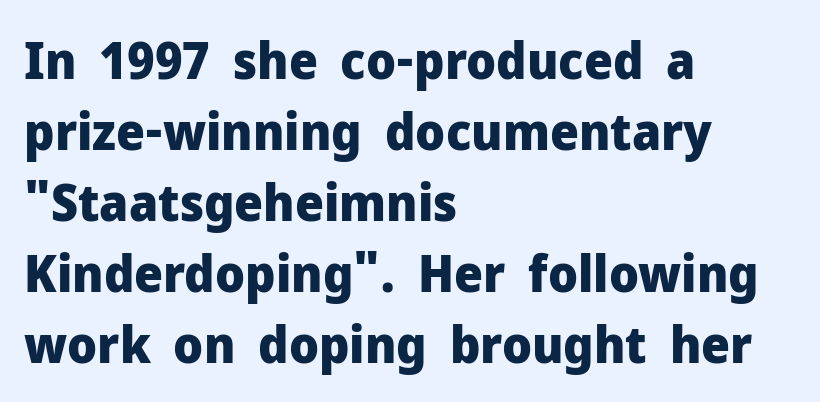
{"serif": "no", "italic": "no", "bold": "yes", "weight": "heavy", "width": "normal", "stroke_contrast": "low", "x_height": "medium", "monospaced": "no", "underline": "no", "align": "left", "line_spacing": "normal", "line_spacing_ratio": 1.39, "letter_spacing": "normal", "letter_spacing_em": 0.0, "glyph_px": 51}
